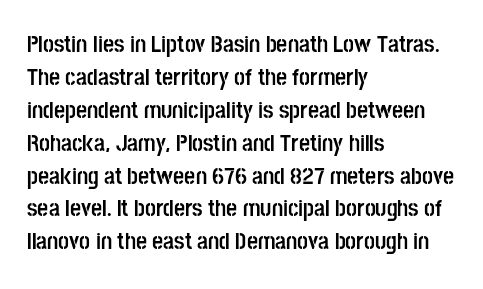
Q: Is the text bold? A: Yes.
Q: Is the text italic (slanted)? A: No, it is upright.
Q: Is the text underlined? A: No.
Q: How is the paragraph aligned? A: Left-aligned.
Q: Is the spacing between letters normal or unusually wide? A: Normal.
Q: Is the spacing between lines tight, normal or loose? A: Normal.
